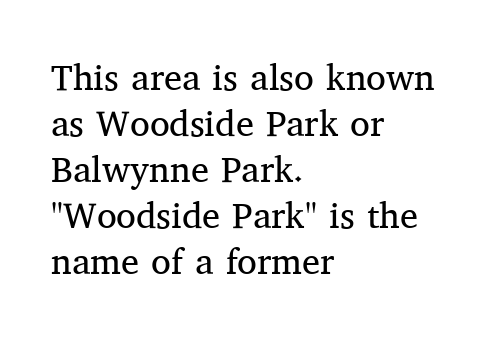
Q: Is the text bold? A: No.
Q: Is the text italic (slanted)? A: No, it is upright.
Q: Is the typeface a serif or a sans-serif typeface? A: Serif.
Q: Is the text underlined? A: No.
Q: How is the paragraph aligned? A: Left-aligned.
Q: Is the spacing between letters normal or unusually wide? A: Normal.
Q: Is the spacing between lines tight, normal or loose? A: Normal.
Q: Width (condensed, normal, or wide)? A: Normal.
Q: Stroke contrast? A: Medium.
Q: x-height? A: Medium.
Q: Monospaced? A: No.
